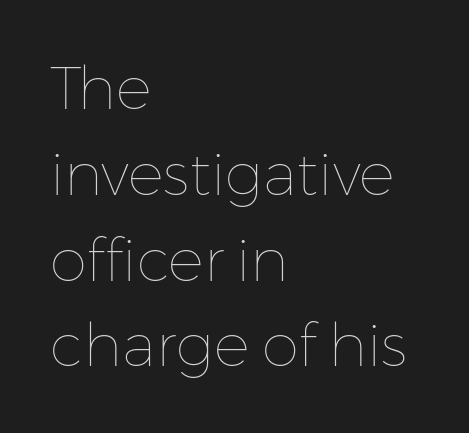
The image shows 60 px thin type, upright; set left-aligned, normal line spacing (1.43x), normal letter spacing, not underlined; low stroke contrast and a medium x-height.
